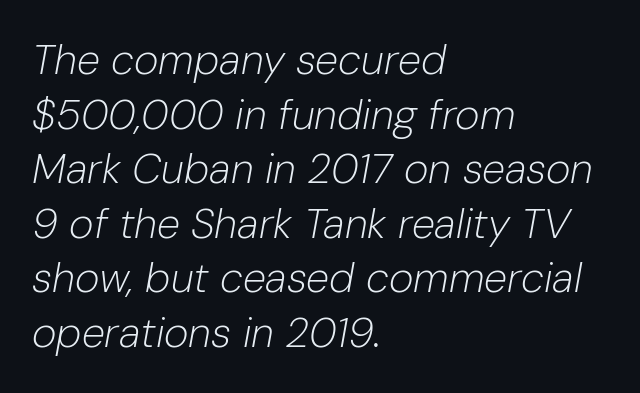
Q: Is the text bold? A: No.
Q: Is the text italic (slanted)? A: Yes, it leans right by about 10 degrees.
Q: Is the text underlined? A: No.
Q: How is the paragraph aligned? A: Left-aligned.
Q: Is the spacing between letters normal or unusually wide? A: Normal.
Q: Is the spacing between lines tight, normal or loose? A: Normal.
Q: Width (condensed, normal, or wide)? A: Normal.
Q: Stroke contrast? A: Low.
Q: x-height? A: Medium.
Q: Monospaced? A: No.
